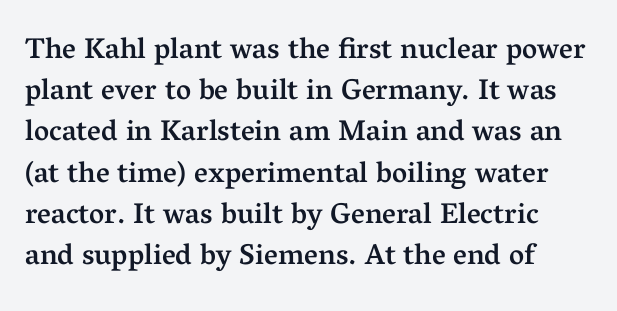
Q: Is the text bold? A: Semi-bold.
Q: Is the text italic (slanted)? A: No, it is upright.
Q: Is the typeface a serif or a sans-serif typeface? A: Serif.
Q: Is the text underlined? A: No.
Q: How is the paragraph aligned? A: Left-aligned.
Q: Is the spacing between letters normal or unusually wide? A: Normal.
Q: Is the spacing between lines tight, normal or loose? A: Normal.
Q: Width (condensed, normal, or wide)? A: Normal.
Q: Stroke contrast? A: Medium.
Q: x-height? A: Medium.
Q: Monospaced? A: No.
